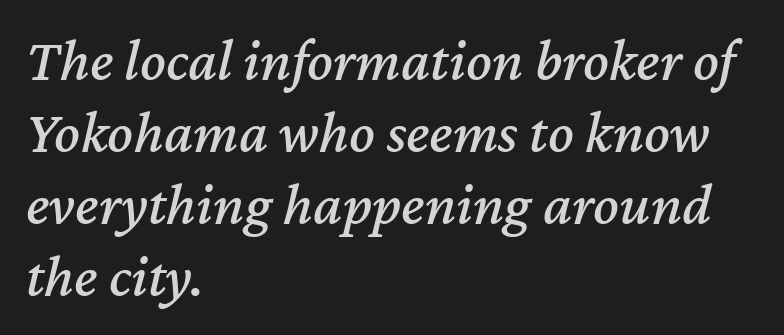
{"italic": "yes", "lean": "right", "slant_degrees": 12, "width": "normal", "stroke_contrast": "medium", "x_height": "medium", "monospaced": "no", "underline": "no", "align": "left", "line_spacing_ratio": 1.2, "letter_spacing": "normal", "letter_spacing_em": 0.0, "glyph_px": 60}
